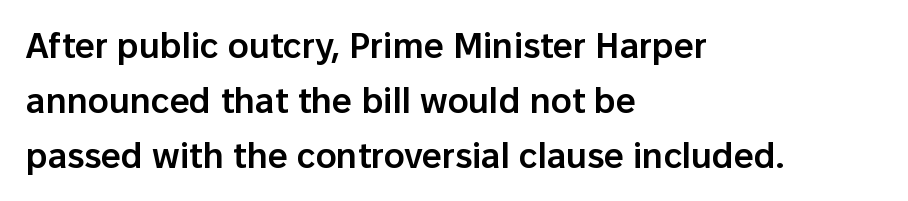
Q: Is the text bold? A: Semi-bold.
Q: Is the text italic (slanted)? A: No, it is upright.
Q: Is the typeface a serif or a sans-serif typeface? A: Sans-serif.
Q: Is the text underlined? A: No.
Q: How is the paragraph aligned? A: Left-aligned.
Q: Is the spacing between letters normal or unusually wide? A: Normal.
Q: Is the spacing between lines tight, normal or loose? A: Normal.
Q: Width (condensed, normal, or wide)? A: Normal.
Q: Stroke contrast? A: Low.
Q: x-height? A: Medium.
Q: Monospaced? A: No.
